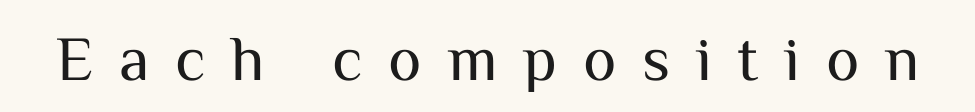
Q: Is the text bold? A: No.
Q: Is the text italic (slanted)? A: No, it is upright.
Q: Is the typeface a serif or a sans-serif typeface? A: Sans-serif.
Q: Is the text underlined? A: No.
Q: Is the spacing between letters normal or unusually wide? A: Unusually wide.
Q: Width (condensed, normal, or wide)? A: Normal.
Q: Stroke contrast? A: Medium.
Q: x-height? A: Medium.
Q: Monospaced? A: No.
